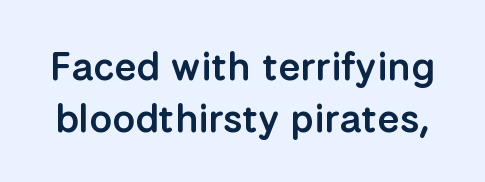
Note the varied advance widths — an 'i' is clearly narrower than an 'm'. What stands out about the letter spacing? Nothing — it is the standard amount. Type style note: lacks serifs. Compared with an ordinary text face, these strokes are moderately heavier — a semibold. How would I describe the line gaps? Plain and ordinary.
